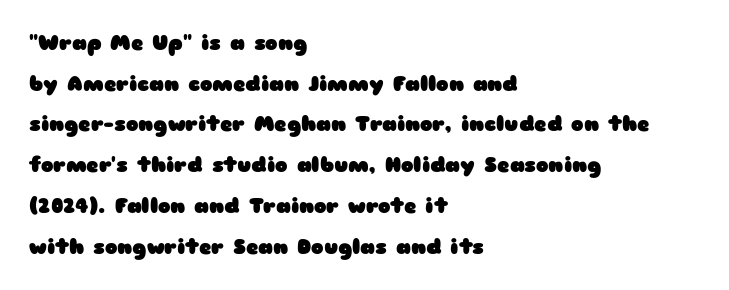
{"italic": "no", "bold": "yes", "underline": "no", "align": "left", "line_spacing": "loose", "line_spacing_ratio": 1.94, "letter_spacing": "normal", "letter_spacing_em": 0.0, "glyph_px": 21}
